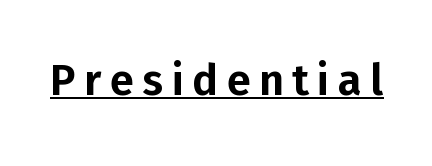
Proportional: the letters do not fall into vertical columns. There is plenty of visible air inserted between adjacent glyphs. Italic: no, the glyphs are upright roman. This is sans-serif lettering, the kind often seen on screens and signage.
